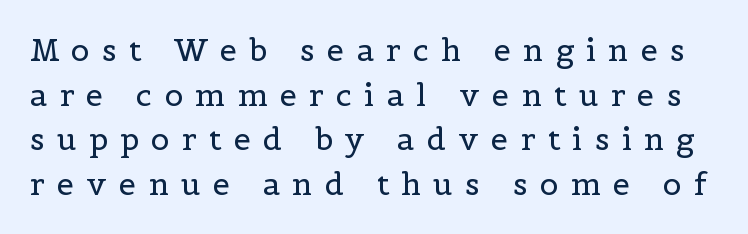
The image shows 31 px regular-weight serif type, upright; set normal line spacing (1.44x), unusually wide letter spacing (+0.39 em), not underlined; a medium x-height.
